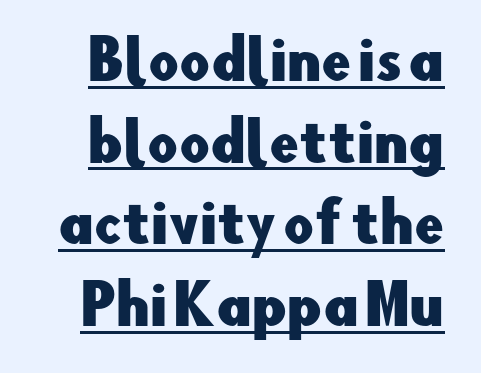
Looks like regular typesetting: each glyph gets only the width it needs. This is sans-serif lettering, the kind often seen on screens and signage. Leading: standard. This rendering leaves character spacing at its baseline value. Posture: vertical.
